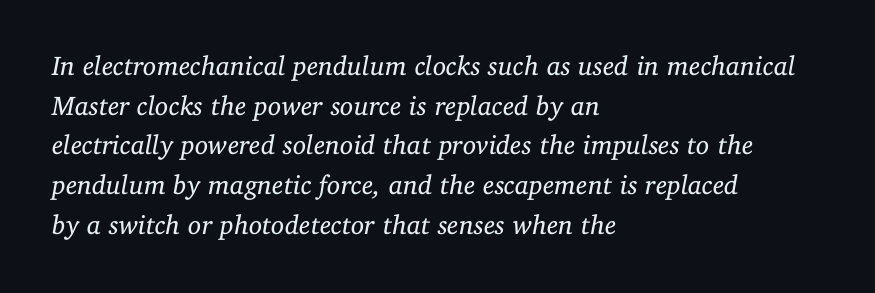
Q: Is the text bold? A: No.
Q: Is the text italic (slanted)? A: Yes, it leans right by about 11 degrees.
Q: Is the text underlined? A: No.
Q: How is the paragraph aligned? A: Left-aligned.
Q: Is the spacing between letters normal or unusually wide? A: Normal.
Q: Is the spacing between lines tight, normal or loose? A: Normal.
